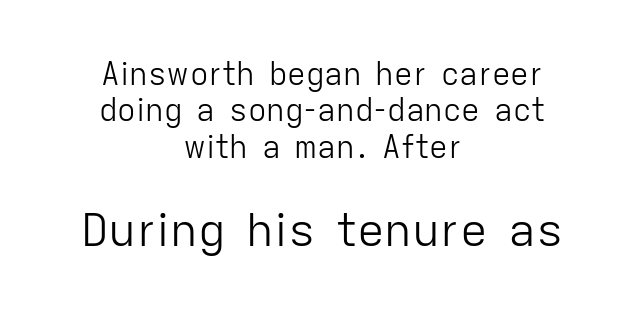
{"serif": "no", "italic": "no", "bold": "no", "weight": "light", "width": "normal", "stroke_contrast": "low", "x_height": "medium", "monospaced": "no", "underline": "no", "align": "center", "line_spacing_ratio": 1.17, "letter_spacing": "normal", "letter_spacing_em": 0.0, "larger_block": "second", "size_ratio": 1.48, "glyph_px": 46}
